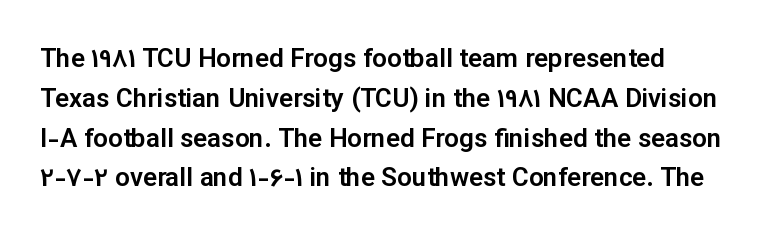
{"italic": "no", "underline": "no", "line_spacing": "normal", "line_spacing_ratio": 1.53, "letter_spacing": "normal", "letter_spacing_em": 0.0, "glyph_px": 26}
